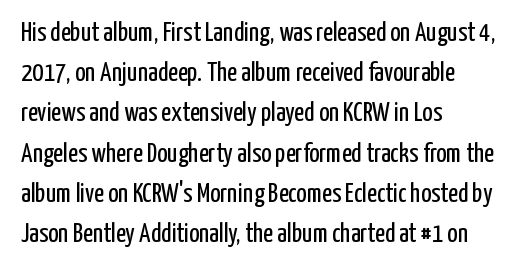
The paragraph shown leans on its left margin. Has an underline been added? It has not. The font's upright variant was chosen for this text. The cut favours lightness, reaching ordinary text weight at its darkest.
